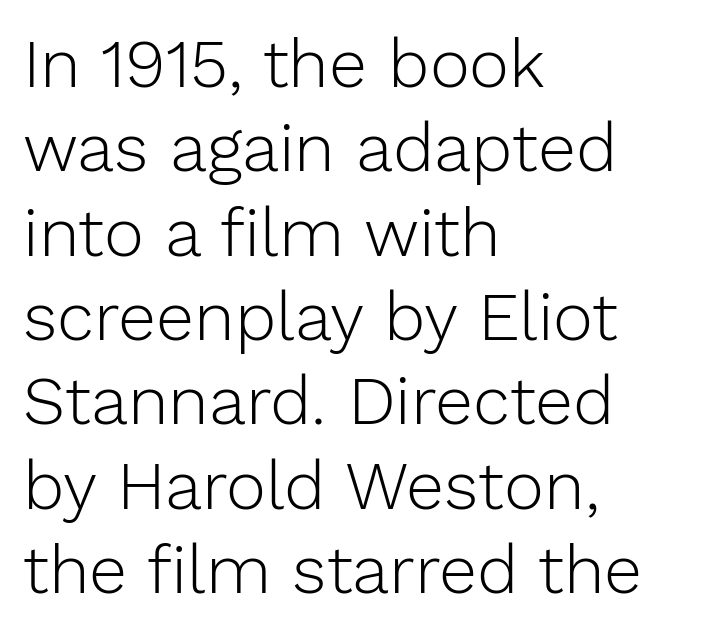
Q: Is the text bold? A: No.
Q: Is the text italic (slanted)? A: No, it is upright.
Q: Is the typeface a serif or a sans-serif typeface? A: Sans-serif.
Q: Is the text underlined? A: No.
Q: How is the paragraph aligned? A: Left-aligned.
Q: Is the spacing between letters normal or unusually wide? A: Normal.
Q: Width (condensed, normal, or wide)? A: Normal.
Q: Stroke contrast? A: Low.
Q: x-height? A: Medium.
Q: Monospaced? A: No.
